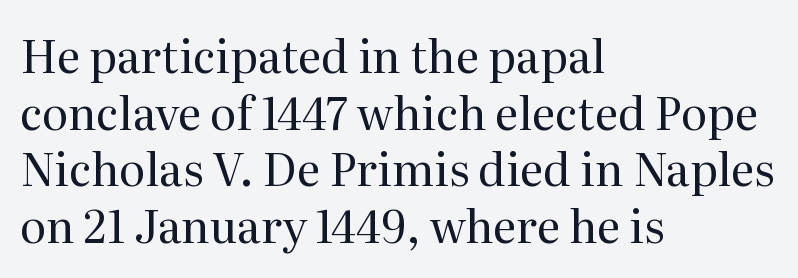
The image shows 45 px regular-weight serif type, upright; set left-aligned, normal line spacing (1.26x), normal letter spacing, not underlined; medium stroke contrast and a medium x-height.
